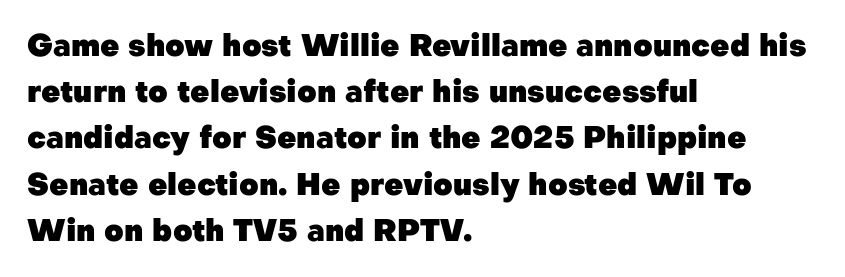
A typesetter would call this proportional, since set widths differ per character. Nope, no serifs anywhere on these letters. A typesetter would call this leading conventional body-copy spacing. Horizontal alignment here is leftward, the default for most running prose. The space beneath each line is pristine and unruled.
